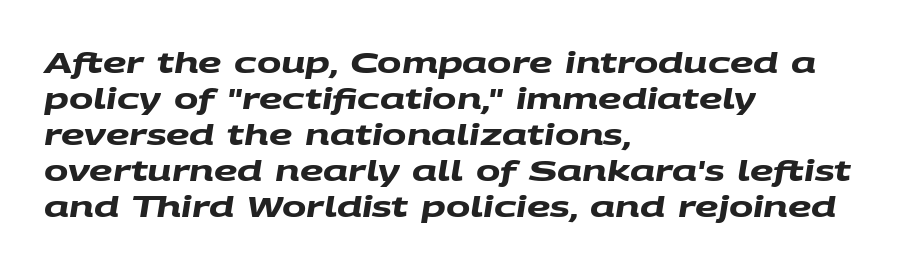
{"serif": "no", "bold": "yes", "weight": "heavy", "width": "wide", "stroke_contrast": "medium", "x_height": "large", "monospaced": "no", "underline": "no", "align": "left", "line_spacing_ratio": 1.24, "letter_spacing": "normal", "letter_spacing_em": 0.0, "glyph_px": 29}
